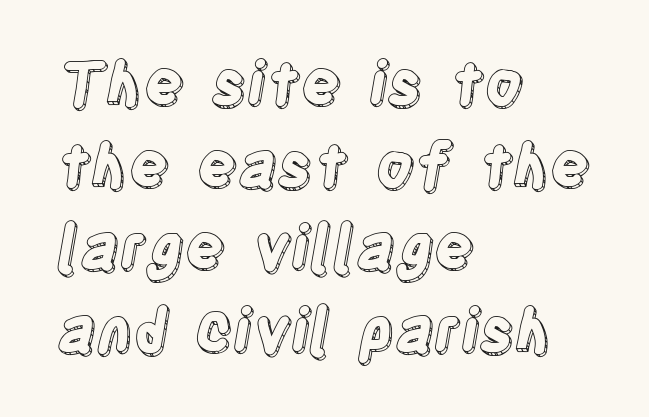
{"width": "condensed", "x_height": "large", "monospaced": "no", "underline": "no", "align": "left", "line_spacing": "normal", "line_spacing_ratio": 1.37, "letter_spacing": "normal", "letter_spacing_em": 0.0, "glyph_px": 60}
